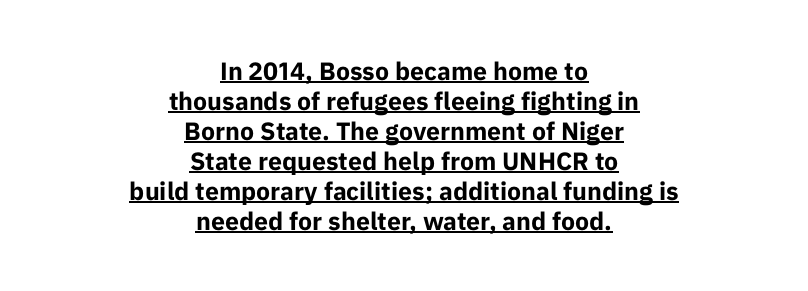
{"italic": "no", "bold": "yes", "underline": "yes", "align": "center", "line_spacing_ratio": 1.2, "letter_spacing": "normal", "letter_spacing_em": 0.0, "glyph_px": 25}
